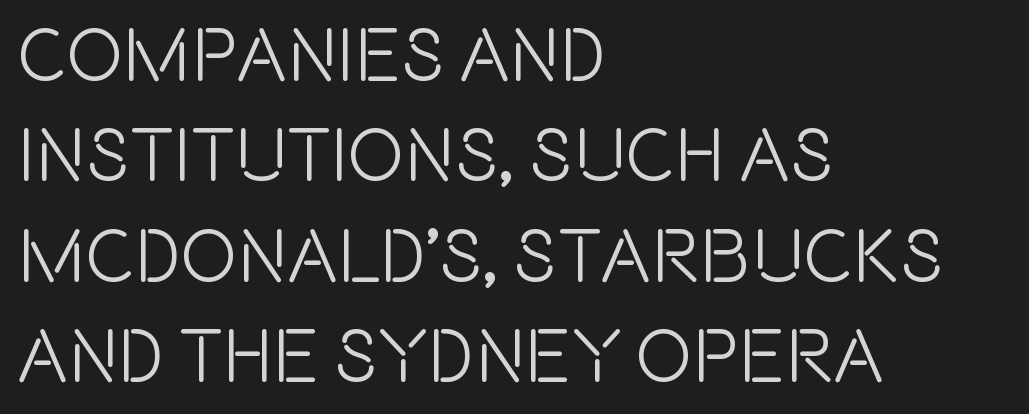
Q: Is the text italic (slanted)? A: No, it is upright.
Q: Is the typeface a serif or a sans-serif typeface? A: Sans-serif.
Q: Is the text underlined? A: No.
Q: How is the paragraph aligned? A: Left-aligned.
Q: Is the spacing between letters normal or unusually wide? A: Normal.
Q: Is the spacing between lines tight, normal or loose? A: Normal.
Q: Width (condensed, normal, or wide)? A: Condensed.
Q: x-height? A: Large.
Q: Monospaced? A: No.
